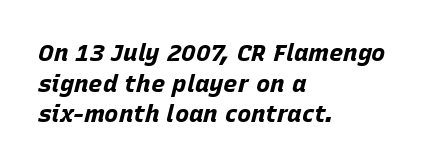
Students, observe: this is what conventionally led text looks like. The ragged edge is on the right, which tells us the setting is flush left. Beneath every word, the page is bare. This is oblique type, the kind used for emphasis or titles.
